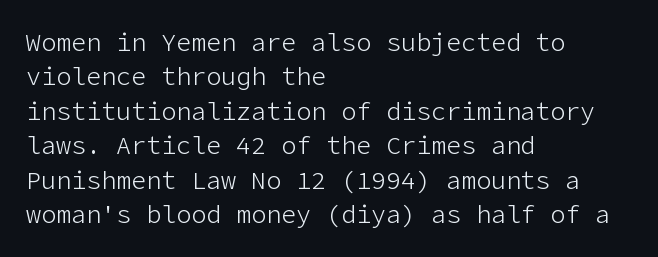
Q: Is the text bold? A: No.
Q: Is the text italic (slanted)? A: No, it is upright.
Q: Is the text underlined? A: No.
Q: How is the paragraph aligned? A: Left-aligned.
Q: Is the spacing between letters normal or unusually wide? A: Normal.
Q: Is the spacing between lines tight, normal or loose? A: Normal.
